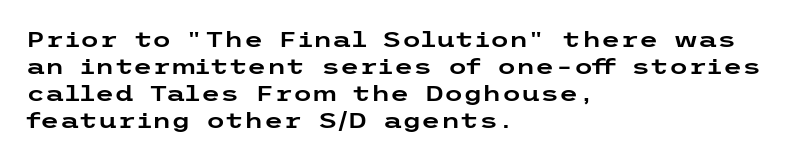
Q: Is the text italic (slanted)? A: No, it is upright.
Q: Is the text underlined? A: No.
Q: How is the paragraph aligned? A: Left-aligned.
Q: Is the spacing between letters normal or unusually wide? A: Normal.
